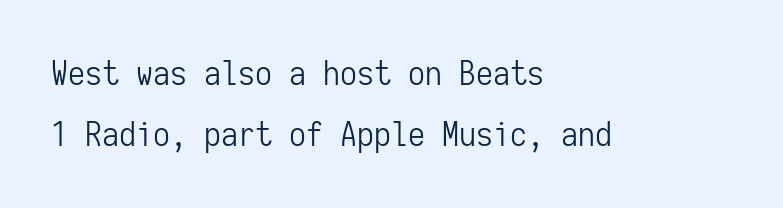
Q: Is the text bold? A: No.
Q: Is the text italic (slanted)? A: No, it is upright.
Q: Is the typeface a serif or a sans-serif typeface? A: Sans-serif.
Q: Is the text underlined? A: No.
Q: How is the paragraph aligned? A: Left-aligned.
Q: Is the spacing between letters normal or unusually wide? A: Normal.
Q: Width (condensed, normal, or wide)? A: Condensed.
Q: Stroke contrast? A: Low.
Q: x-height? A: Medium.
Q: Monospaced? A: Yes.
